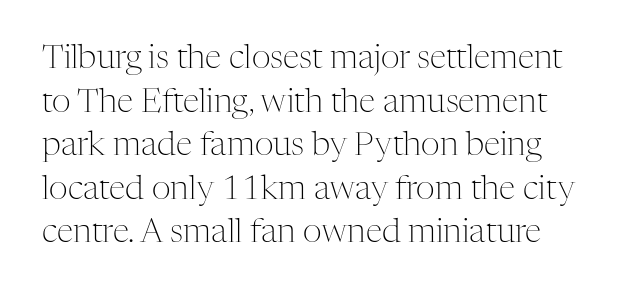
The image shows 33 px light serif type, upright; set normal line spacing (1.32x), normal letter spacing, not underlined; medium stroke contrast and a medium x-height.
